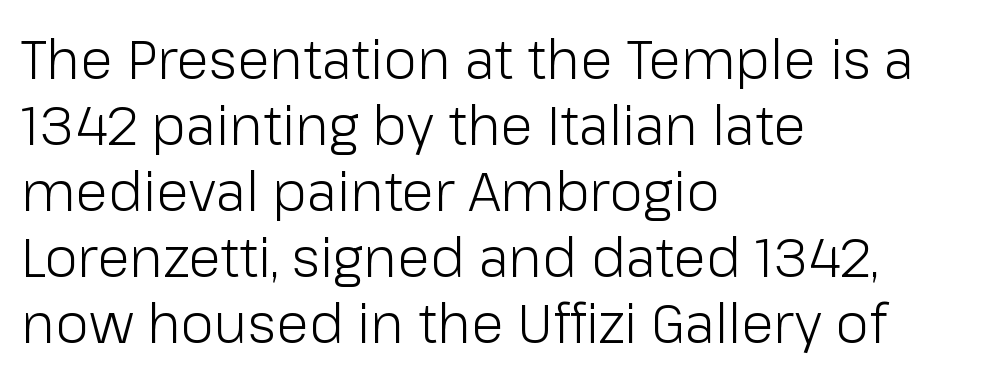
The zone under the glyphs is completely vacant. Posture: straight, roman, zero tilt. Nothing unusual about the tracking: characters are spaced as the font intends. A typesetter would call this proportional, since set widths differ per character. Check where the strokes stop: nothing finishes them off — pure sans. Nothing heavy about these letters — not bold at all.
